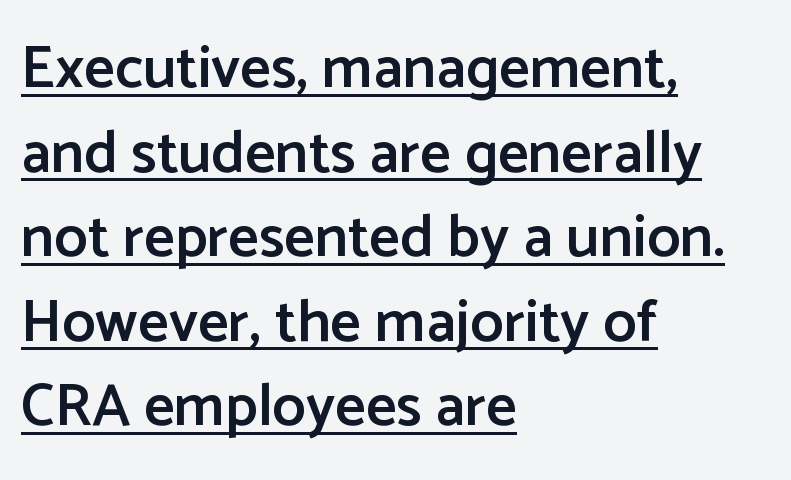
Every stem runs plumb, perpendicular to the baseline. Layout note: lines flush left. Words appear dense and cohesive because spacing is normal. Set as a demibold, roughly 600 on the weight scale.
